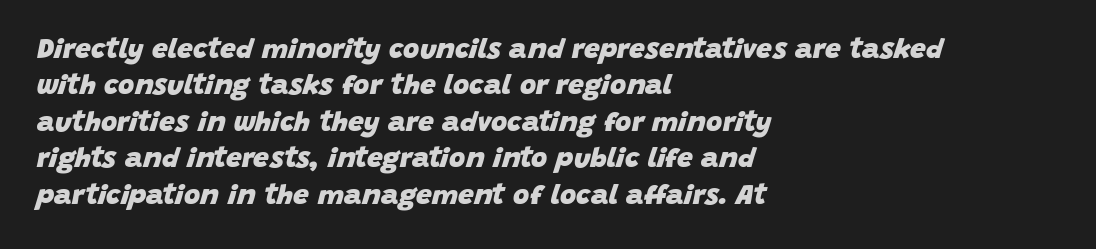
Q: Is the text bold? A: Yes.
Q: Is the text italic (slanted)? A: Yes, it leans right by about 15 degrees.
Q: Is the text underlined? A: No.
Q: How is the paragraph aligned? A: Left-aligned.
Q: Is the spacing between letters normal or unusually wide? A: Normal.
Q: Is the spacing between lines tight, normal or loose? A: Normal.
Q: Width (condensed, normal, or wide)? A: Normal.
Q: Stroke contrast? A: Low.
Q: x-height? A: Large.
Q: Monospaced? A: No.
